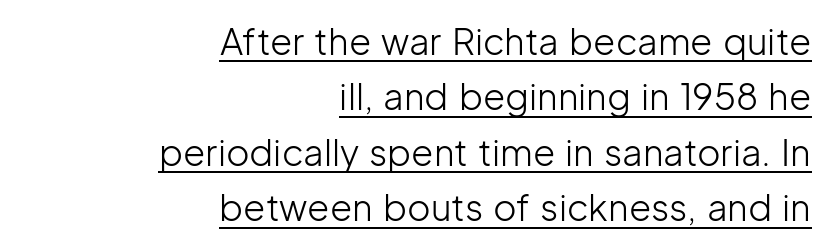
{"serif": "no", "italic": "no", "bold": "no", "weight": "light", "width": "normal", "stroke_contrast": "low", "x_height": "medium", "monospaced": "no", "underline": "yes", "align": "right", "line_spacing": "normal", "line_spacing_ratio": 1.54, "letter_spacing": "normal", "letter_spacing_em": 0.0, "glyph_px": 36}
